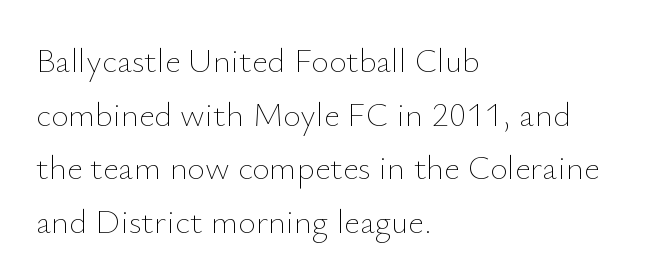
Q: Is the text bold? A: No.
Q: Is the text italic (slanted)? A: No, it is upright.
Q: Is the text underlined? A: No.
Q: How is the paragraph aligned? A: Left-aligned.
Q: Is the spacing between letters normal or unusually wide? A: Normal.
Q: Is the spacing between lines tight, normal or loose? A: Normal.
Q: Width (condensed, normal, or wide)? A: Normal.
Q: Stroke contrast? A: Low.
Q: x-height? A: Small.
Q: Monospaced? A: No.
